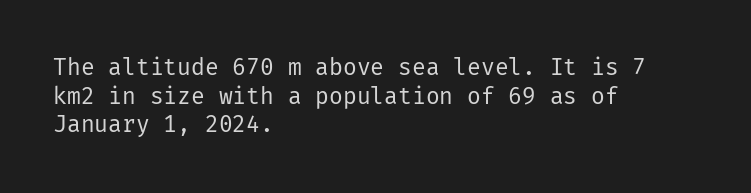
Q: Is the text bold? A: No.
Q: Is the text italic (slanted)? A: No, it is upright.
Q: Is the text underlined? A: No.
Q: How is the paragraph aligned? A: Left-aligned.
Q: Is the spacing between letters normal or unusually wide? A: Normal.
